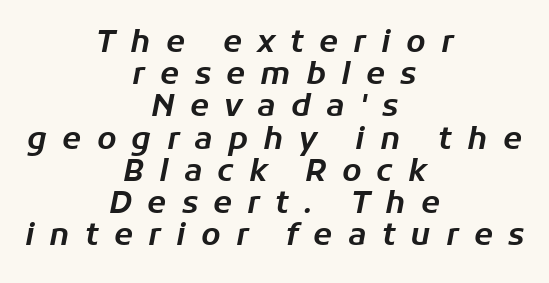
The image shows 31 px text type, italic (leaning right); set centered, tight line spacing (1.04x), unusually wide letter spacing (+0.49 em), not underlined; low stroke contrast and a medium x-height.
